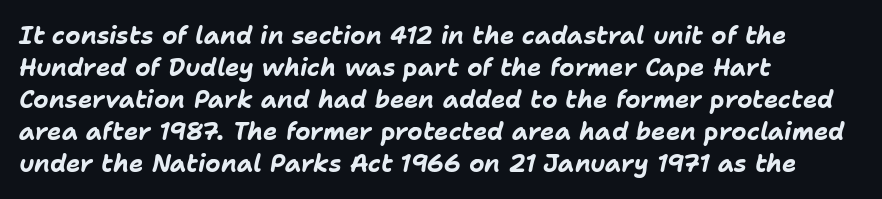
Weight check: bold — yes, fully. Decoration check: the copy has no underline. The specimen reads as italic at a glance. Short note: letters normally spaced. What's the leading like? Ordinary, nothing unusual.
